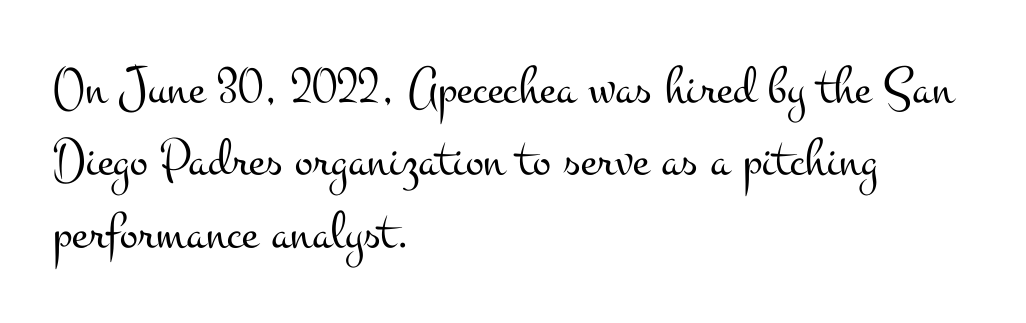
The image shows 54 px light, wide serif type; set left-aligned, normal line spacing (1.34x), normal letter spacing, not underlined; medium stroke contrast and a small x-height.
